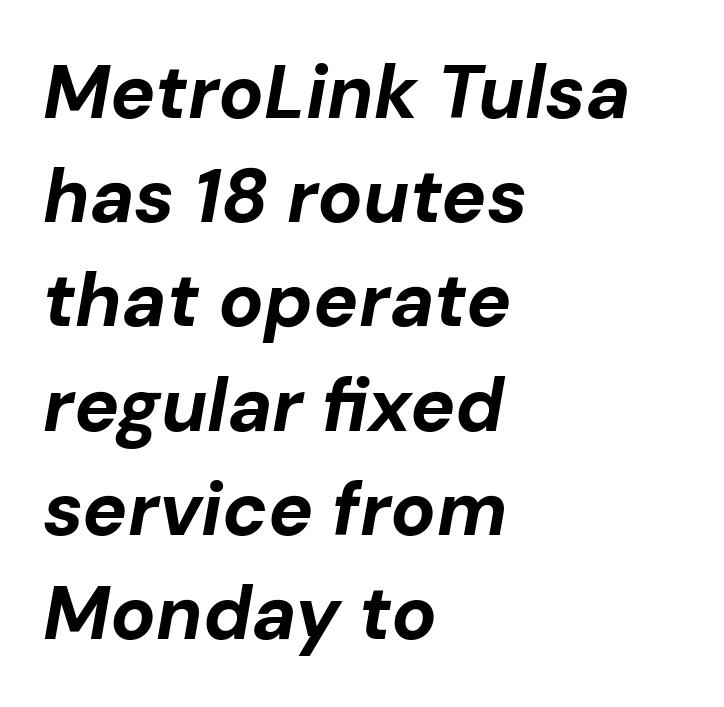
The sample has been set heavy, in full bold. Underlining? Definitely not there. The letterforms sit shoulder to shoulder at normal distance. The passage shown leans; its letterforms are oblique. Leading matches the norm, producing a regular column. The passage shown is typed in a proportional face where columns would drift.
